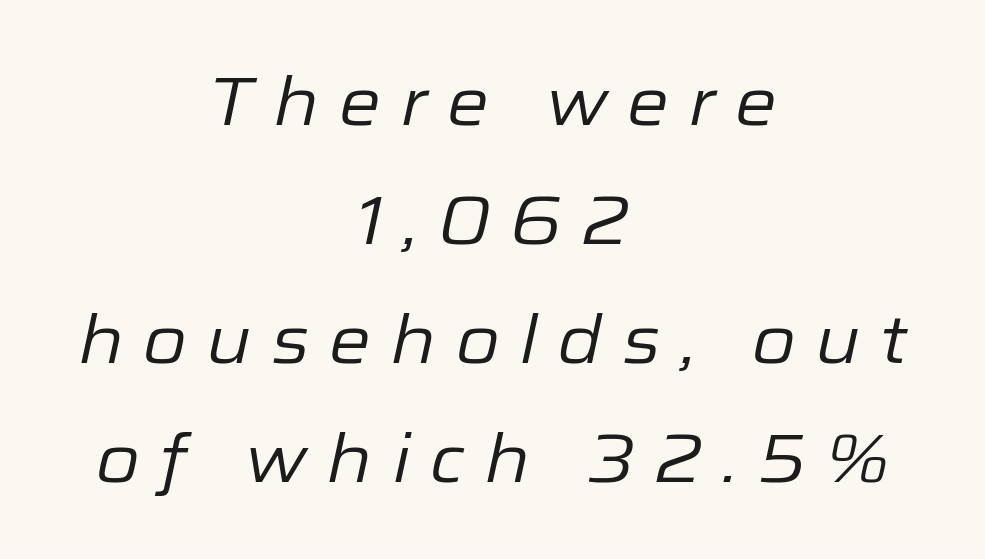
The image shows 68 px regular-weight type, italic (leaning right); set centered, line spacing 1.75x, unusually wide letter spacing (+0.28 em), not underlined; low stroke contrast and a medium x-height.
